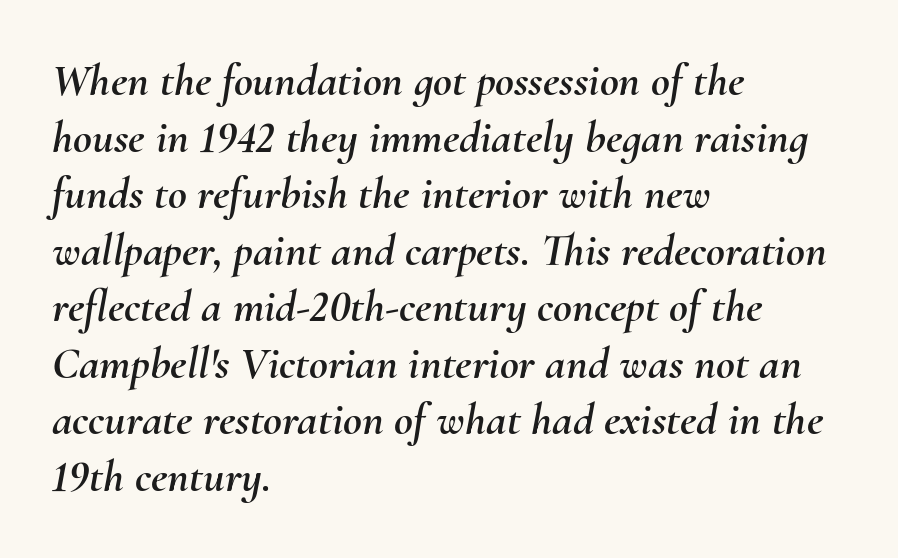
Q: Is the text italic (slanted)? A: Yes, it leans right by about 10 degrees.
Q: Is the text underlined? A: No.
Q: How is the paragraph aligned? A: Left-aligned.
Q: Is the spacing between letters normal or unusually wide? A: Normal.
Q: Width (condensed, normal, or wide)? A: Normal.
Q: Stroke contrast? A: Medium.
Q: x-height? A: Small.
Q: Monospaced? A: No.
